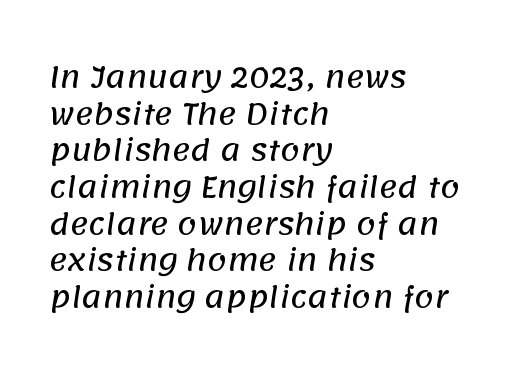
The image shows 28 px sans-serif type; set left-aligned, normal line spacing (1.31x), normal letter spacing, not underlined; low stroke contrast and a large x-height.
